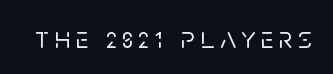
Q: Is the text italic (slanted)? A: No, it is upright.
Q: Is the typeface a serif or a sans-serif typeface? A: Sans-serif.
Q: Is the text underlined? A: No.
Q: Width (condensed, normal, or wide)? A: Normal.
Q: Stroke contrast? A: Low.
Q: x-height? A: Large.
Q: Monospaced? A: No.
